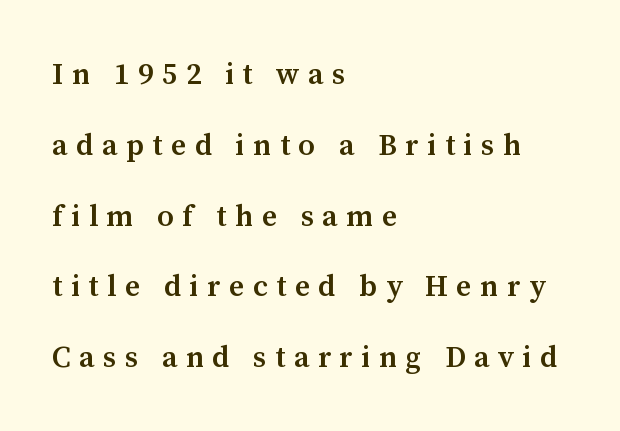
Posture: straight, roman, zero tilt. These lines are composed in type with serifs. The letterforms stand isolated, each surrounded by extra space. Visually the block forms a straight wall on the left and a jagged coastline on the right.
